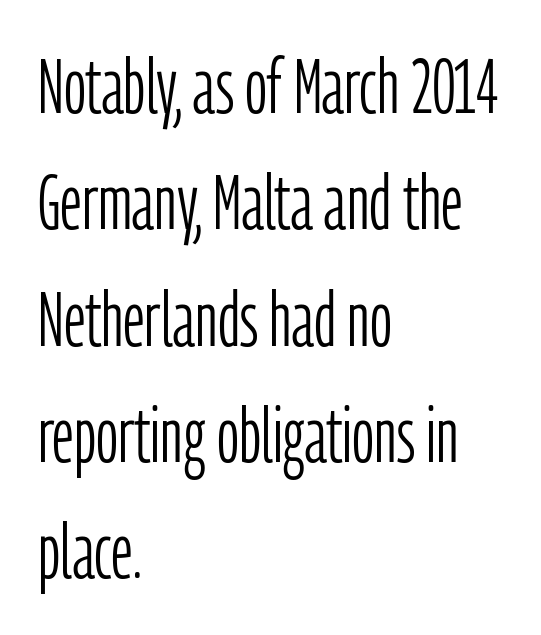
{"serif": "no", "italic": "no", "bold": "no", "weight": "light", "width": "condensed", "stroke_contrast": "low", "x_height": "medium", "monospaced": "no", "underline": "no", "align": "left", "line_spacing": "normal", "line_spacing_ratio": 1.51, "letter_spacing": "normal", "letter_spacing_em": 0.0, "glyph_px": 77}
